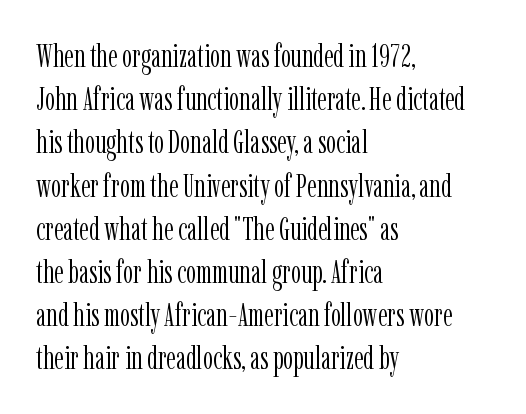
Nobody touched the tracking dial on this one. A serif font was chosen for this passage. The rendering uses natural spacing where letterforms have individual widths. Think standard paragraph weight, or any step lighter than that.
